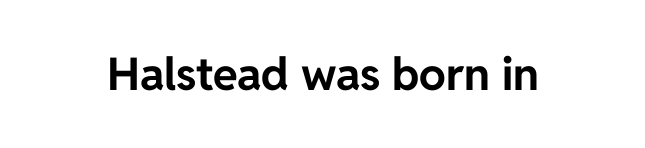
The image shows 45 px bold sans-serif type, upright; set normal letter spacing, not underlined; low stroke contrast and a medium x-height.
